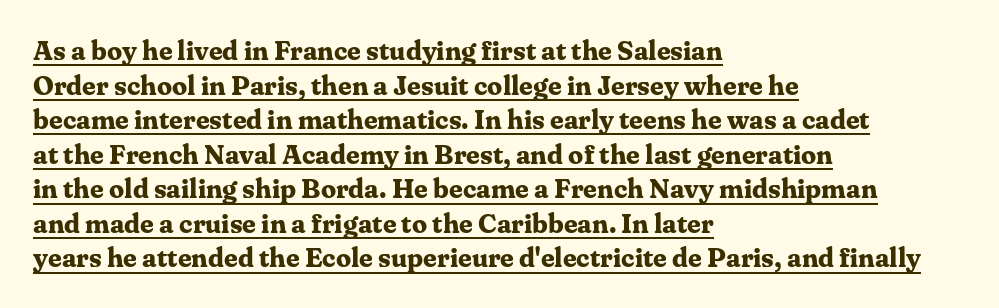
{"italic": "no", "bold": "yes", "underline": "yes", "align": "left", "line_spacing": "normal", "line_spacing_ratio": 1.28, "letter_spacing": "normal", "letter_spacing_em": 0.0, "glyph_px": 27}
